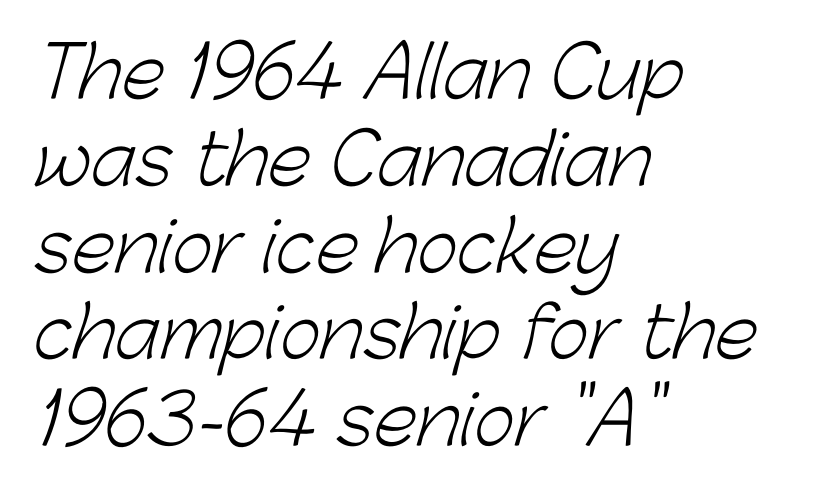
The tracking reads as untouched default to a designer's eye. The lines are quadded left. The rendering uses natural spacing where letterforms have individual widths. Beneath every word, the page is bare. Caption: face not bold, strokes unweighted.
